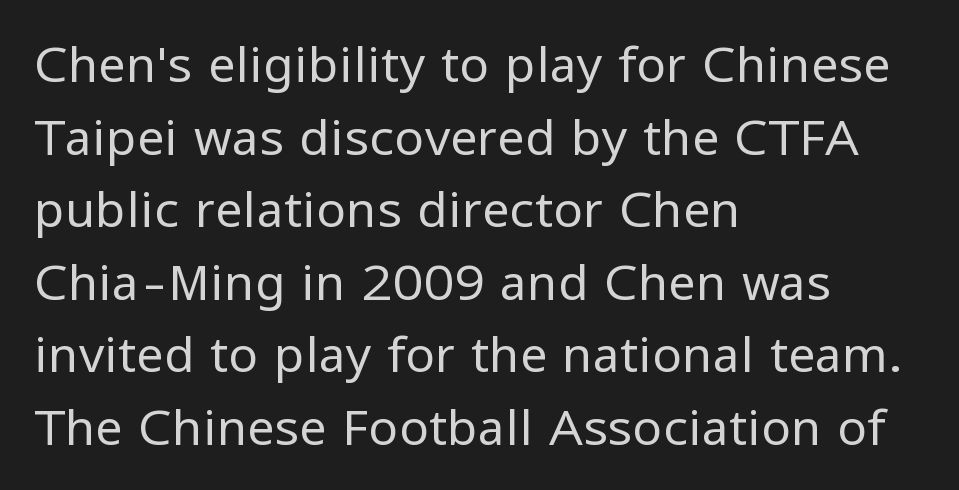
The image shows 49 px regular-weight sans-serif type, upright; set left-aligned, normal line spacing (1.48x), normal letter spacing, not underlined; low stroke contrast and a medium x-height.
